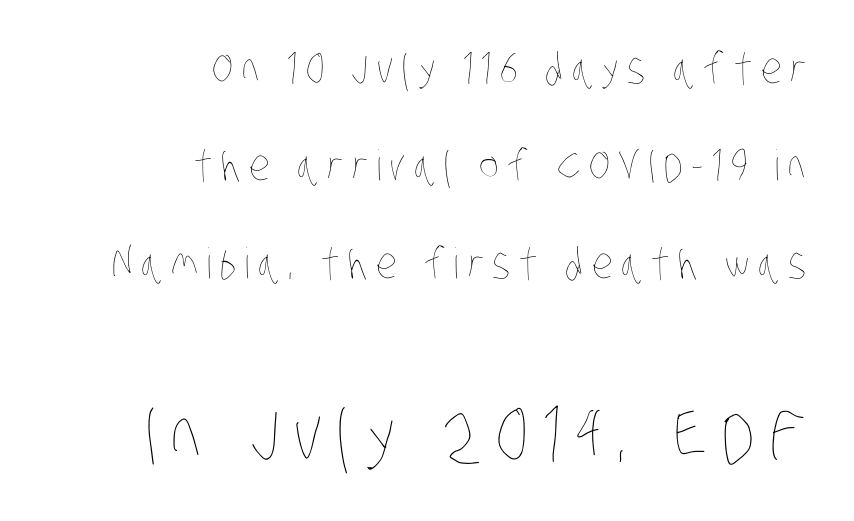
{"bold": "no", "weight": "thin", "width": "condensed", "stroke_contrast": "low", "x_height": "large", "monospaced": "no", "underline": "no", "align": "right", "line_spacing": "loose", "line_spacing_ratio": 2.32, "letter_spacing": "wide", "letter_spacing_em": 0.2, "larger_block": "second", "size_ratio": 1.74, "glyph_px": 73}
